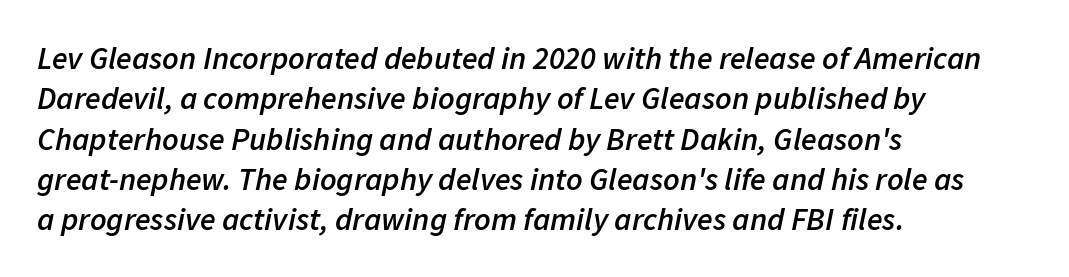
Q: Is the text bold? A: Semi-bold.
Q: Is the text italic (slanted)? A: Yes, it leans right by about 11 degrees.
Q: Is the text underlined? A: No.
Q: How is the paragraph aligned? A: Left-aligned.
Q: Is the spacing between letters normal or unusually wide? A: Normal.
Q: Is the spacing between lines tight, normal or loose? A: Normal.
Q: Width (condensed, normal, or wide)? A: Normal.
Q: Stroke contrast? A: Low.
Q: x-height? A: Medium.
Q: Monospaced? A: No.
